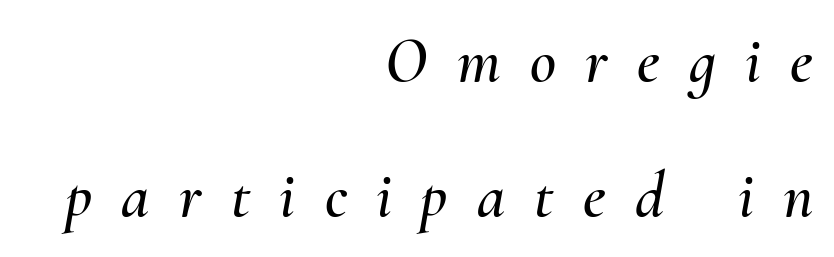
{"italic": "yes", "lean": "right", "slant_degrees": 10, "width": "normal", "stroke_contrast": "medium", "x_height": "small", "monospaced": "no", "underline": "no", "align": "right", "line_spacing": "loose", "line_spacing_ratio": 2.11, "letter_spacing": "wide", "letter_spacing_em": 0.46, "glyph_px": 64}
